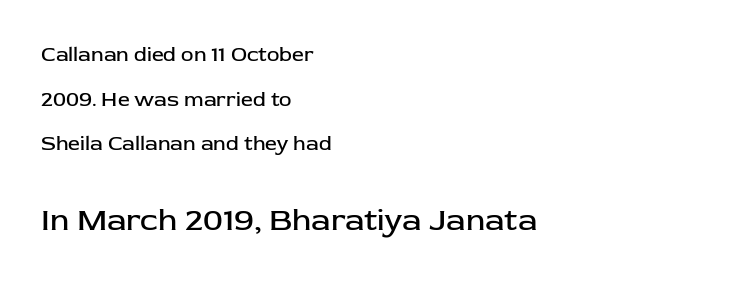
The image shows 32 px regular-weight sans-serif type, upright; set left-aligned, loose line spacing (2.12x), normal letter spacing, not underlined; the second (bottom) block is 1.52x larger; low stroke contrast and a medium x-height.
